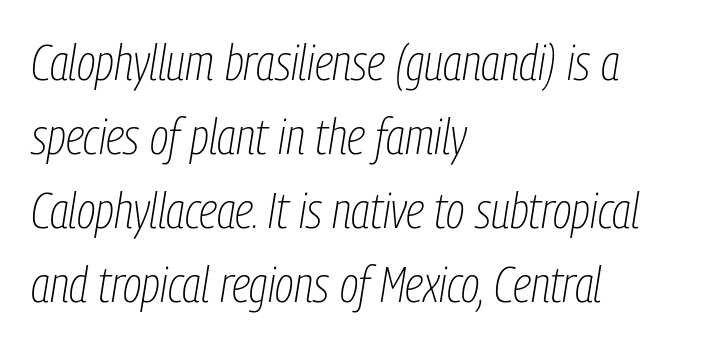
These lines stack with their left ends in a neat column. Compared with typical body copy, the letter spacing here is the same. Rows of type keep a routine distance in the vertical direction. The typeface has the unassuming heft of standard copy or less. Character widths vary here, with narrow letters taking less room than wide ones.
